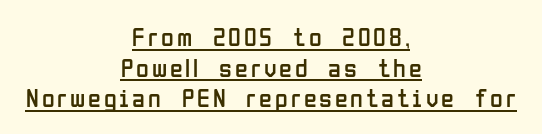
Q: Is the text bold? A: No.
Q: Is the text italic (slanted)? A: No, it is upright.
Q: Is the text underlined? A: Yes.
Q: How is the paragraph aligned? A: Centered.
